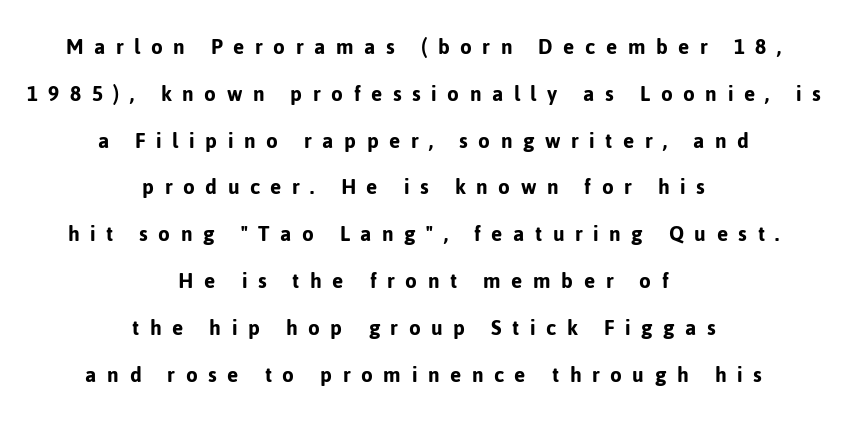
Q: Is the text italic (slanted)? A: No, it is upright.
Q: Is the text underlined? A: No.
Q: How is the paragraph aligned? A: Centered.
Q: Is the spacing between letters normal or unusually wide? A: Unusually wide.
Q: Is the spacing between lines tight, normal or loose? A: Loose.
